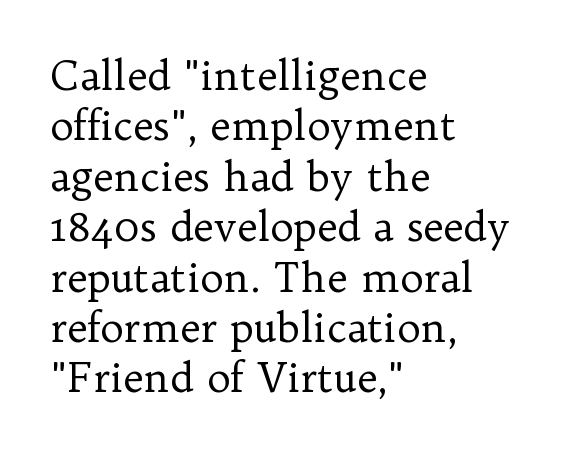
{"serif": "yes", "italic": "no", "bold": "no", "weight": "regular", "width": "normal", "stroke_contrast": "low", "x_height": "medium", "monospaced": "no", "underline": "no", "align": "left", "line_spacing": "normal", "line_spacing_ratio": 1.26, "letter_spacing": "normal", "letter_spacing_em": 0.0, "glyph_px": 40}
